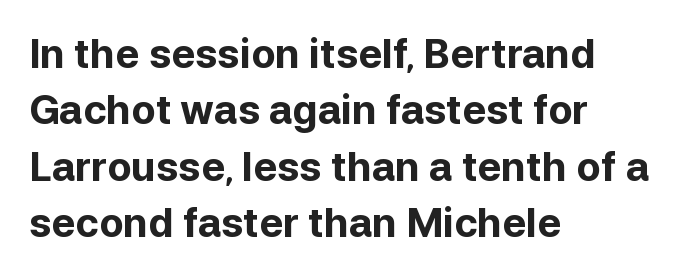
Q: Is the text bold? A: Yes.
Q: Is the text italic (slanted)? A: No, it is upright.
Q: Is the typeface a serif or a sans-serif typeface? A: Sans-serif.
Q: Is the text underlined? A: No.
Q: How is the paragraph aligned? A: Left-aligned.
Q: Is the spacing between letters normal or unusually wide? A: Normal.
Q: Is the spacing between lines tight, normal or loose? A: Normal.
Q: Width (condensed, normal, or wide)? A: Normal.
Q: Stroke contrast? A: Low.
Q: x-height? A: Medium.
Q: Monospaced? A: No.
